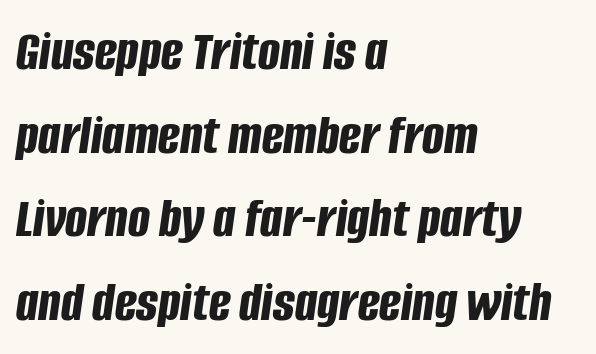
The image shows 58 px bold, condensed type, italic (leaning right); set left-aligned, normal line spacing (1.44x), normal letter spacing, not underlined; low stroke contrast and a large x-height.
